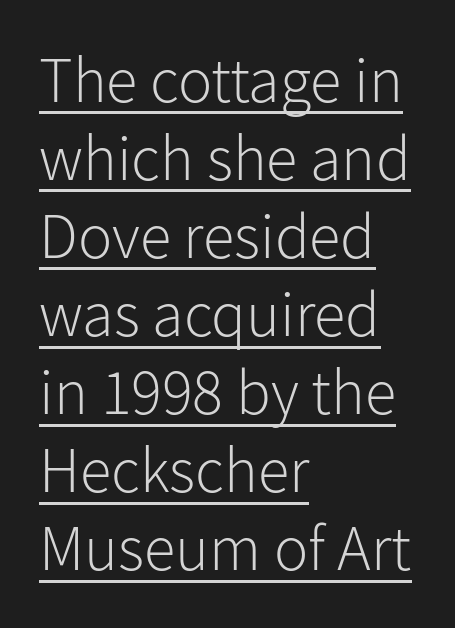
Q: Is the text bold? A: No.
Q: Is the text italic (slanted)? A: No, it is upright.
Q: Is the typeface a serif or a sans-serif typeface? A: Sans-serif.
Q: Is the text underlined? A: Yes.
Q: How is the paragraph aligned? A: Left-aligned.
Q: Is the spacing between letters normal or unusually wide? A: Normal.
Q: Width (condensed, normal, or wide)? A: Normal.
Q: Stroke contrast? A: Low.
Q: x-height? A: Medium.
Q: Monospaced? A: No.
